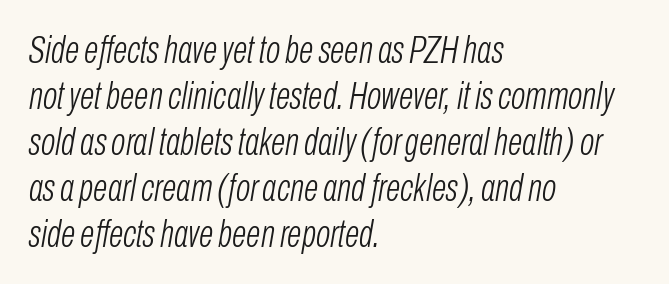
Q: Is the text bold? A: No.
Q: Is the text italic (slanted)? A: Yes, it leans right by about 10 degrees.
Q: Is the text underlined? A: No.
Q: How is the paragraph aligned? A: Left-aligned.
Q: Is the spacing between letters normal or unusually wide? A: Normal.
Q: Width (condensed, normal, or wide)? A: Condensed.
Q: Stroke contrast? A: Low.
Q: x-height? A: Medium.
Q: Monospaced? A: No.
